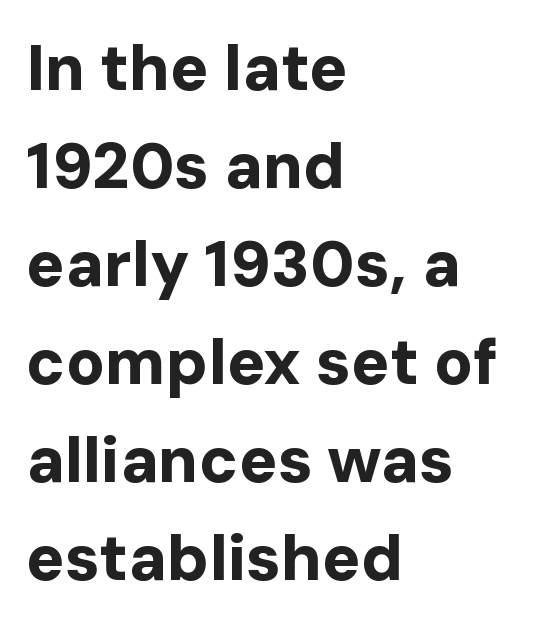
Q: Is the text bold? A: Yes.
Q: Is the text italic (slanted)? A: No, it is upright.
Q: Is the typeface a serif or a sans-serif typeface? A: Sans-serif.
Q: Is the text underlined? A: No.
Q: How is the paragraph aligned? A: Left-aligned.
Q: Is the spacing between letters normal or unusually wide? A: Normal.
Q: Is the spacing between lines tight, normal or loose? A: Normal.
Q: Width (condensed, normal, or wide)? A: Normal.
Q: Stroke contrast? A: Low.
Q: x-height? A: Medium.
Q: Monospaced? A: No.
